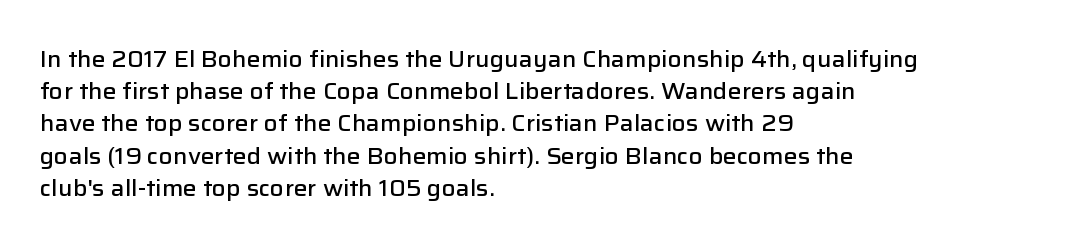
The foot of each line stays bare and open. Evenly set lines give the paragraph a standard silhouette. Left-aligned paragraph, ragged on the right. Does the lettering tilt? It doesn't — this is upright. The line texture is even and compact thanks to regular tracking.
